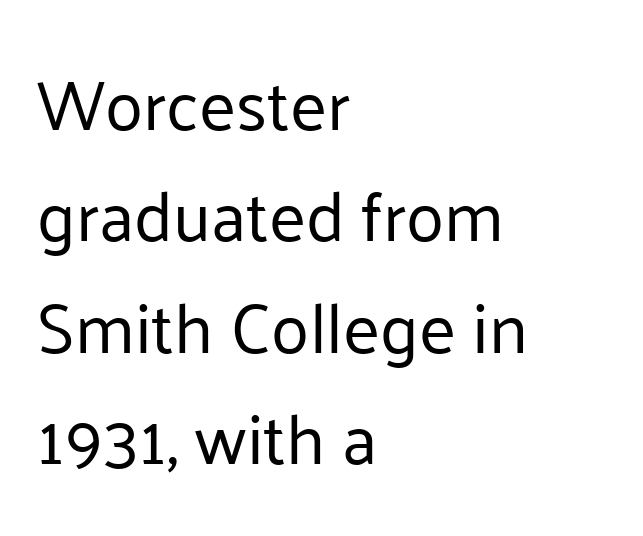
Q: Is the text bold? A: No.
Q: Is the text italic (slanted)? A: No, it is upright.
Q: Is the typeface a serif or a sans-serif typeface? A: Sans-serif.
Q: Is the text underlined? A: No.
Q: How is the paragraph aligned? A: Left-aligned.
Q: Is the spacing between letters normal or unusually wide? A: Normal.
Q: Is the spacing between lines tight, normal or loose? A: Normal.
Q: Width (condensed, normal, or wide)? A: Normal.
Q: Stroke contrast? A: Low.
Q: x-height? A: Medium.
Q: Monospaced? A: No.
